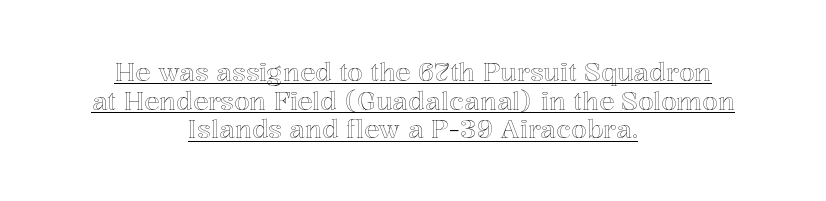
The image shows 25 px text type, upright; set centered, tight line spacing (1.15x), normal letter spacing, underlined.
